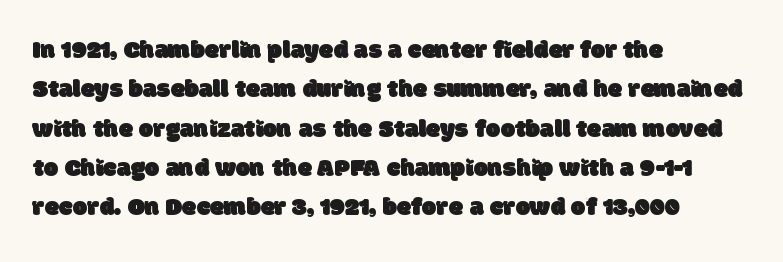
The image shows 26 px text type; set left-aligned, normal line spacing (1.51x), normal letter spacing, not underlined.
